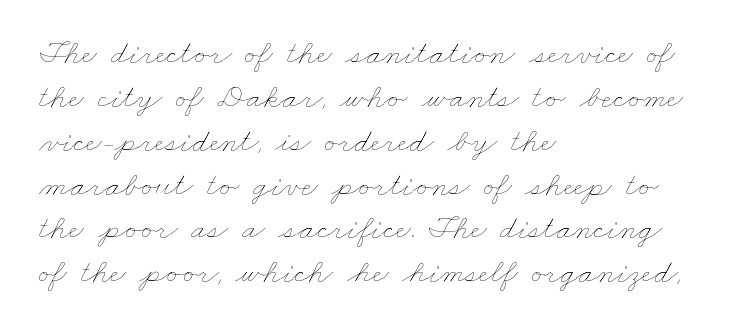
{"bold": "no", "weight": "thin", "width": "wide", "stroke_contrast": "low", "x_height": "small", "monospaced": "no", "underline": "no", "align": "left", "line_spacing": "normal", "line_spacing_ratio": 1.29, "letter_spacing": "normal", "letter_spacing_em": 0.0, "glyph_px": 34}
